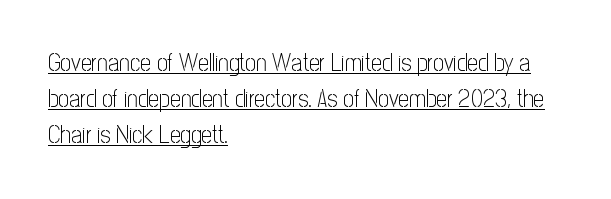
Q: Is the text bold? A: No.
Q: Is the text italic (slanted)? A: No, it is upright.
Q: Is the text underlined? A: Yes.
Q: How is the paragraph aligned? A: Left-aligned.
Q: Is the spacing between letters normal or unusually wide? A: Normal.
Q: Is the spacing between lines tight, normal or loose? A: Normal.
